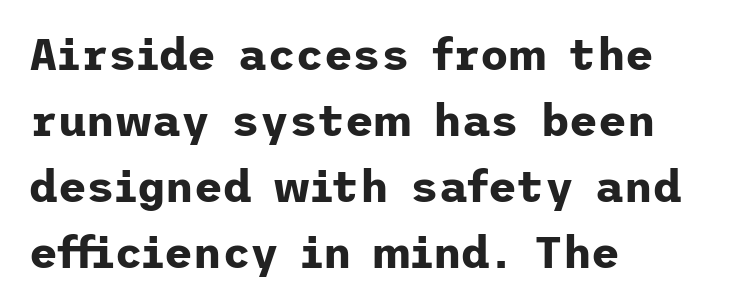
{"serif": "no", "italic": "no", "bold": "yes", "weight": "bold", "width": "normal", "stroke_contrast": "low", "x_height": "medium", "underline": "no", "align": "left", "line_spacing": "normal", "line_spacing_ratio": 1.5, "letter_spacing": "normal", "letter_spacing_em": 0.0, "glyph_px": 44}
